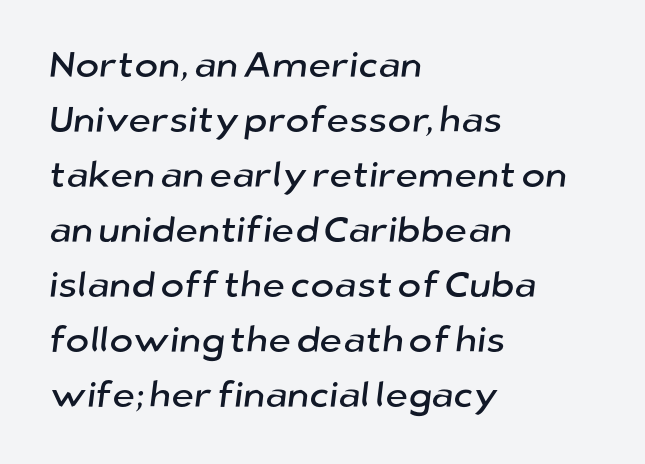
Q: Is the typeface a serif or a sans-serif typeface? A: Sans-serif.
Q: Is the text underlined? A: No.
Q: How is the paragraph aligned? A: Left-aligned.
Q: Is the spacing between letters normal or unusually wide? A: Normal.
Q: Is the spacing between lines tight, normal or loose? A: Normal.
Q: Width (condensed, normal, or wide)? A: Normal.
Q: Stroke contrast? A: Low.
Q: x-height? A: Medium.
Q: Monospaced? A: No.
